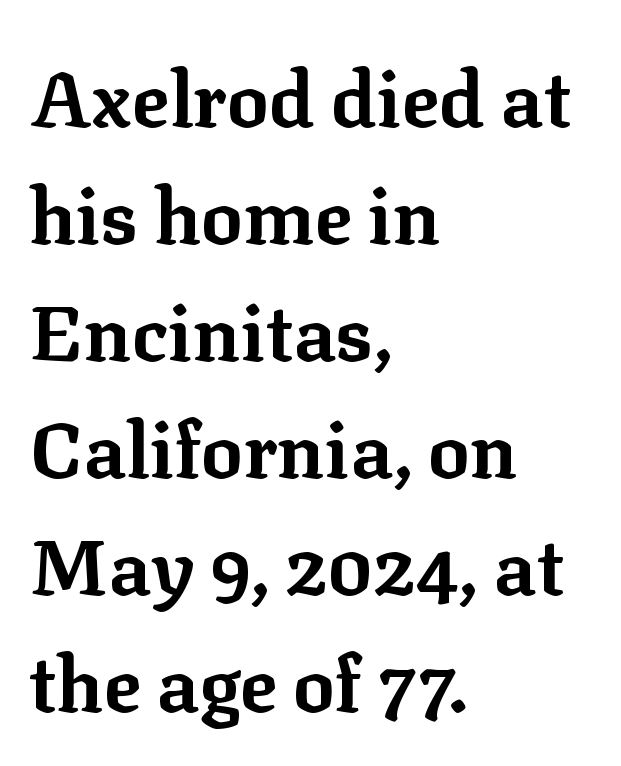
Q: Is the text bold? A: Yes.
Q: Is the text italic (slanted)? A: No, it is upright.
Q: Is the typeface a serif or a sans-serif typeface? A: Serif.
Q: Is the text underlined? A: No.
Q: How is the paragraph aligned? A: Left-aligned.
Q: Is the spacing between letters normal or unusually wide? A: Normal.
Q: Is the spacing between lines tight, normal or loose? A: Normal.
Q: Width (condensed, normal, or wide)? A: Normal.
Q: Stroke contrast? A: Low.
Q: x-height? A: Medium.
Q: Monospaced? A: No.
